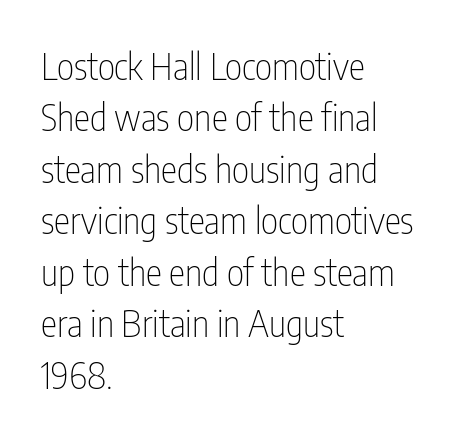
The area under the type is left untouched. The letterforms sit at book weight or below. The passage shown is typed in a proportional face where columns would drift. Nothing sits at the stroke ends, so this counts as sans-serif. One-word summary of the alignment: left.
